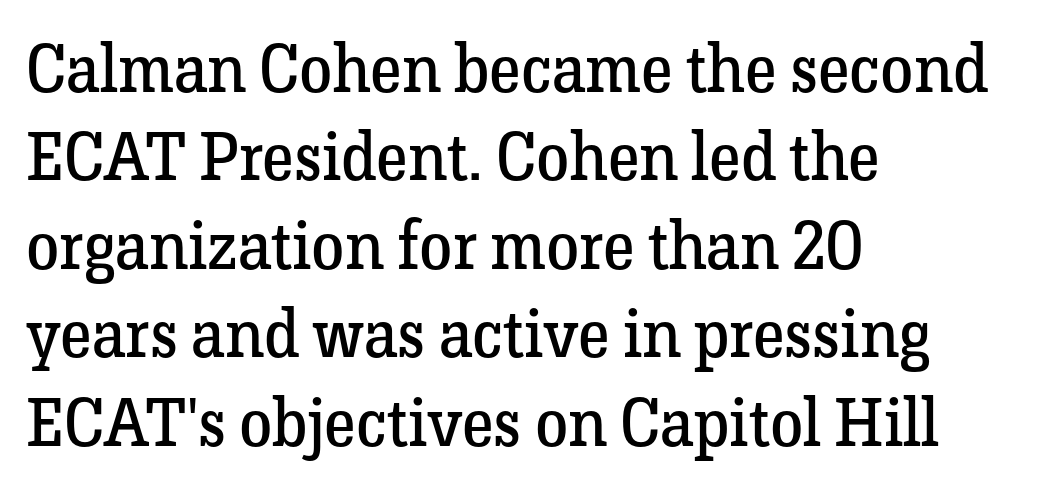
Yep, those are serifs on the letters. A bare baseline throughout the passage. Proportional: the letters do not fall into vertical columns. Notice how the passage keeps a crisp vertical edge on the left only. Words appear dense and cohesive because spacing is normal. Nope, not italic — everything's standing straight.
